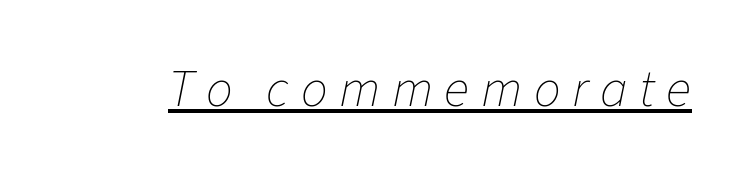
Q: Is the text bold? A: No.
Q: Is the text italic (slanted)? A: Yes, it leans right by about 11 degrees.
Q: Is the text underlined? A: Yes.
Q: Is the spacing between letters normal or unusually wide? A: Unusually wide.
Q: Width (condensed, normal, or wide)? A: Normal.
Q: Stroke contrast? A: Low.
Q: x-height? A: Medium.
Q: Monospaced? A: No.
